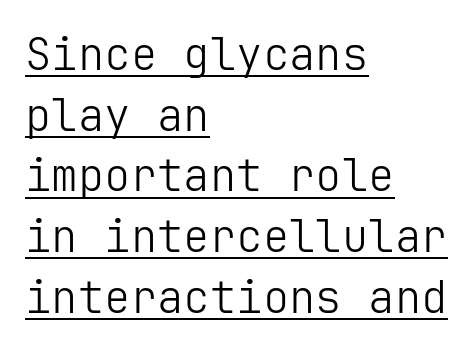
{"serif": "no", "italic": "no", "bold": "no", "weight": "light", "width": "normal", "stroke_contrast": "low", "x_height": "medium", "underline": "yes", "align": "left", "line_spacing": "normal", "line_spacing_ratio": 1.38, "letter_spacing": "normal", "letter_spacing_em": 0.0, "glyph_px": 44}
